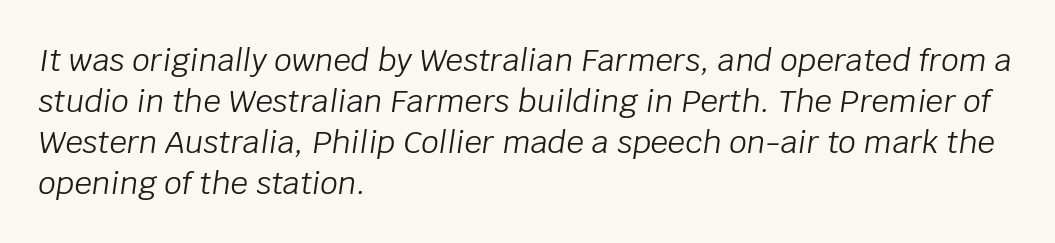
{"italic": "yes", "lean": "right", "slant_degrees": 8, "bold": "no", "weight": "light", "width": "normal", "stroke_contrast": "low", "x_height": "large", "monospaced": "no", "underline": "no", "align": "left", "line_spacing": "normal", "line_spacing_ratio": 1.32, "letter_spacing": "normal", "letter_spacing_em": 0.0, "glyph_px": 31}
